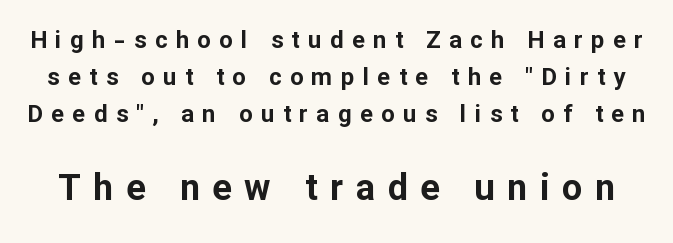
Q: Is the text bold? A: Yes.
Q: Is the text italic (slanted)? A: No, it is upright.
Q: Is the typeface a serif or a sans-serif typeface? A: Sans-serif.
Q: Is the text underlined? A: No.
Q: Is the spacing between letters normal or unusually wide? A: Unusually wide.
Q: Is the spacing between lines tight, normal or loose? A: Normal.
Q: Which block of text is set in a larger size, the first (top) or the second (bottom)? A: The second (bottom) one.
Q: Width (condensed, normal, or wide)? A: Normal.
Q: Stroke contrast? A: Low.
Q: x-height? A: Medium.
Q: Monospaced? A: No.
